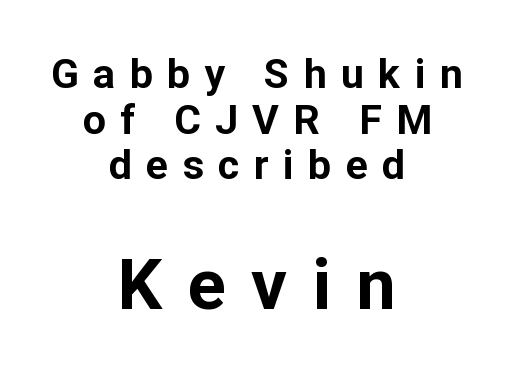
{"serif": "no", "italic": "no", "bold": "yes", "weight": "bold", "width": "normal", "stroke_contrast": "low", "x_height": "medium", "monospaced": "no", "underline": "no", "align": "center", "line_spacing": "tight", "line_spacing_ratio": 1.11, "letter_spacing": "wide", "letter_spacing_em": 0.35, "larger_block": "second", "size_ratio": 1.73, "glyph_px": 71}
